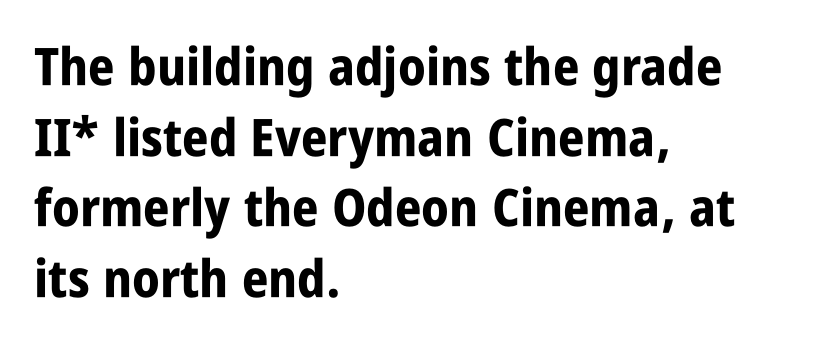
This is roman type, the default non-slanted kind. In terms of letterspacing, this is plain default setting. A normal amount of white space separates one row of letters from the next. A sans-serif font was chosen for this passage.
